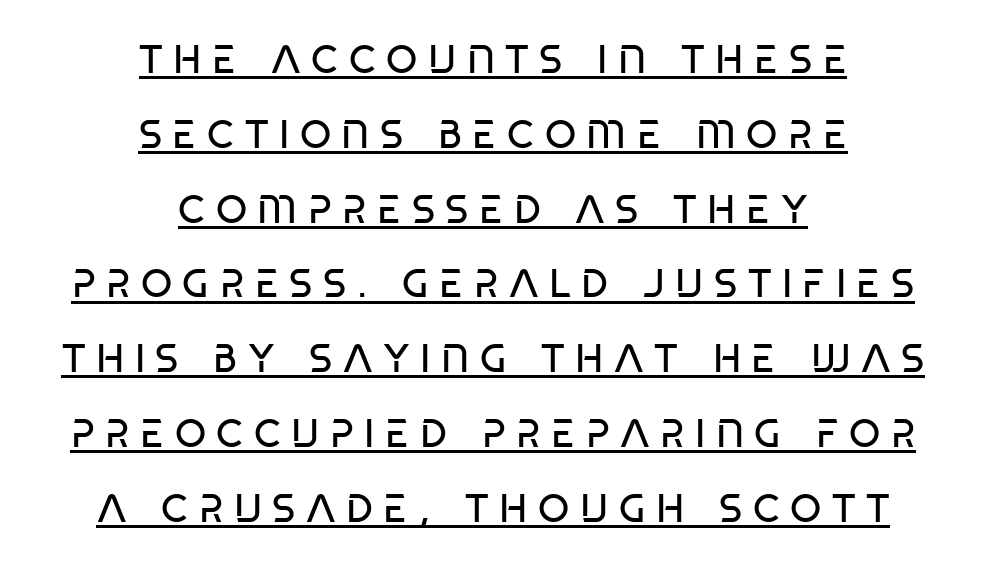
The image shows 40 px regular-weight, condensed sans-serif type; set centered, line spacing 1.87x, unusually wide letter spacing (+0.26 em), underlined; low stroke contrast and a large x-height.
